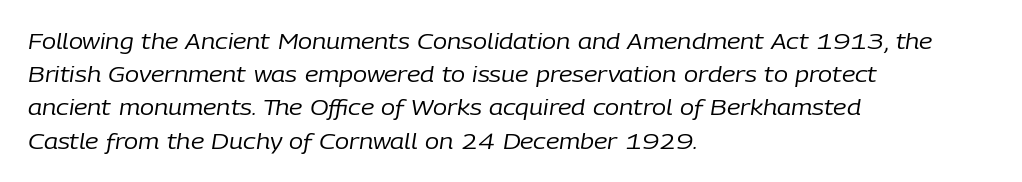
Quick note: italic. Line beginnings align vertically; line endings do not. Caption: standard tracking, unaltered. Vertical stems look standard width or narrower in stroke.
